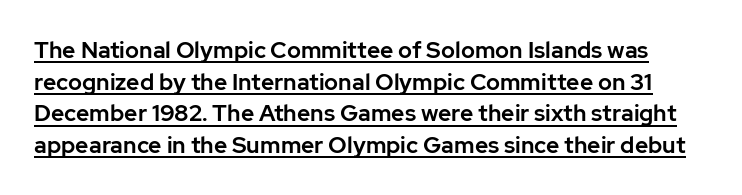
Characters remain perfectly vertical along every line. The rows are spaced the way most documents space them. Does a line run under the words? Yes, clearly. The letters sit at their default tracking, neither squeezed nor spread.
